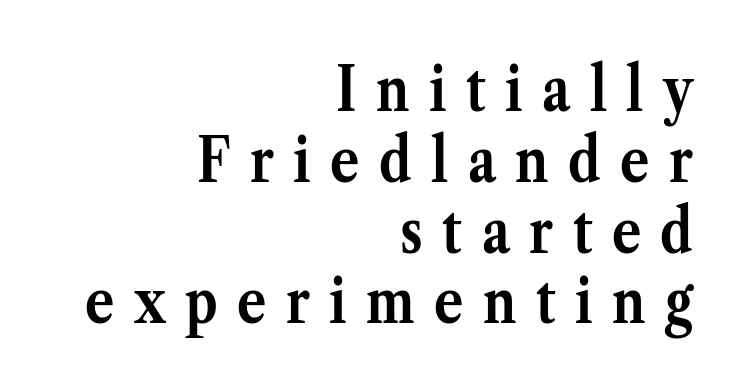
The image shows 61 px semibold serif type, upright; set right-aligned, line spacing 1.16x, unusually wide letter spacing (+0.32 em), not underlined; medium stroke contrast and a medium x-height.
